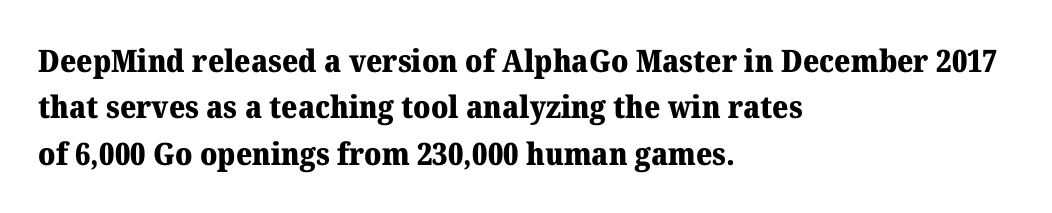
{"serif": "yes", "italic": "no", "bold": "yes", "weight": "heavy", "width": "normal", "stroke_contrast": "medium", "x_height": "medium", "monospaced": "no", "underline": "no", "align": "left", "line_spacing": "normal", "line_spacing_ratio": 1.5, "letter_spacing": "normal", "letter_spacing_em": 0.0, "glyph_px": 31}
